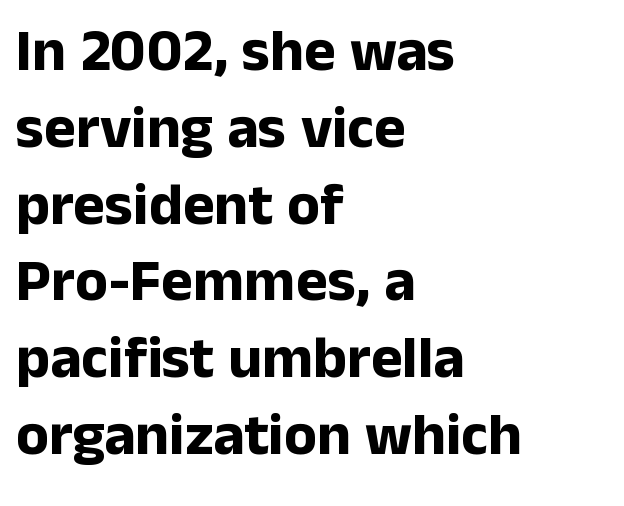
The string is rendered with underlining switched off. On the weight axis this lands at bold, roughly 700. Typographically, this falls in the sans-serif category. There is no visible air inserted between adjacent glyphs.
